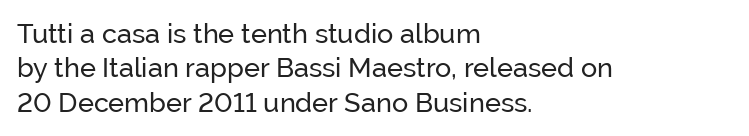
The letterforms sit at book weight or below. Honestly, the letter spacing is just normal — you wouldn't notice it. The type sits square on the baseline with zero lean. Unmarked baselines from the first word to the last. The text block is weighted toward the left margin, trailing off unevenly rightward. The designer left line spacing at the default.
